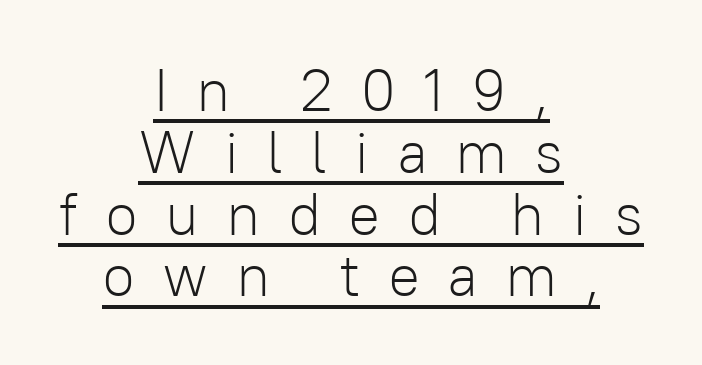
Short and long lines alike share a common midpoint. The passage shown is not bold in any degree. Posture: upright roman. These lines are rendered in a variable-pitch font.
